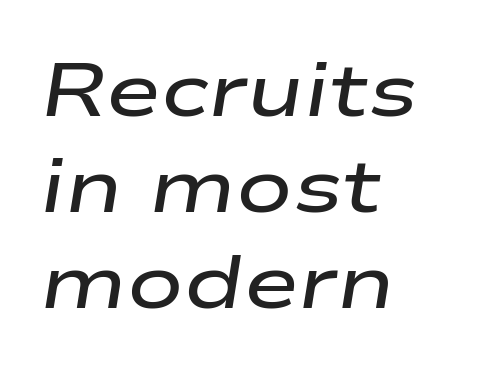
{"italic": "yes", "lean": "right", "slant_degrees": 9, "bold": "semi", "weight": "semibold", "width": "wide", "stroke_contrast": "low", "x_height": "medium", "monospaced": "no", "underline": "no", "align": "left", "line_spacing": "normal", "line_spacing_ratio": 1.28, "letter_spacing": "normal", "letter_spacing_em": 0.0, "glyph_px": 75}
